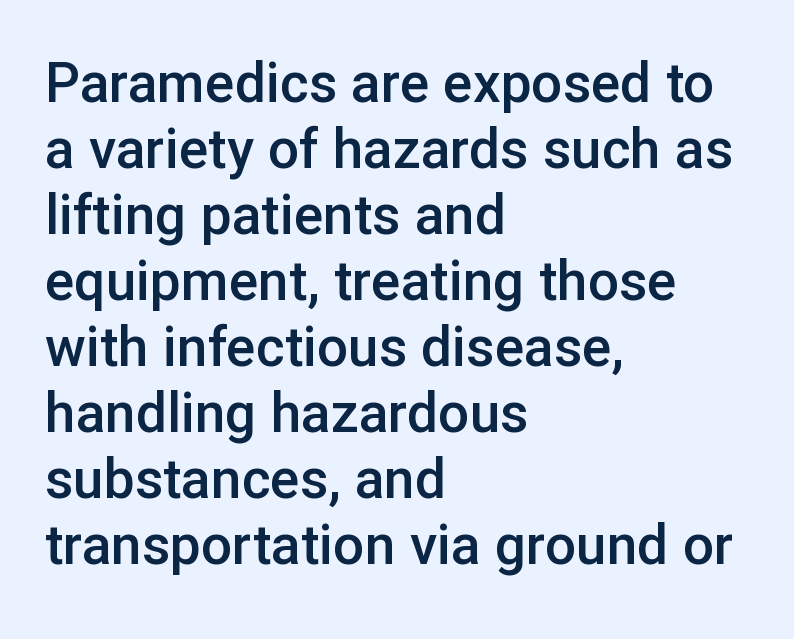
The image shows 55 px semibold sans-serif type, upright; set left-aligned, line spacing 1.2x, normal letter spacing, not underlined; low stroke contrast and a medium x-height.
